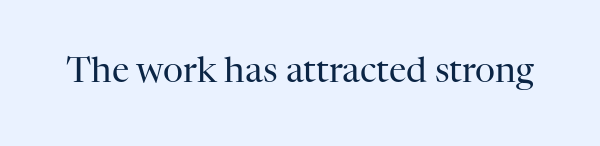
Q: Is the text bold? A: No.
Q: Is the text italic (slanted)? A: No, it is upright.
Q: Is the typeface a serif or a sans-serif typeface? A: Serif.
Q: Is the text underlined? A: No.
Q: Is the spacing between letters normal or unusually wide? A: Normal.
Q: Width (condensed, normal, or wide)? A: Normal.
Q: Stroke contrast? A: High.
Q: x-height? A: Medium.
Q: Monospaced? A: No.
